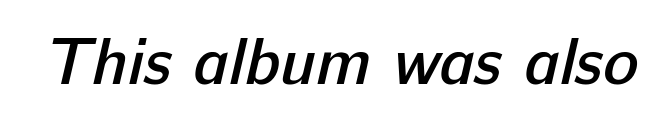
Q: Is the text bold? A: Semi-bold.
Q: Is the typeface a serif or a sans-serif typeface? A: Sans-serif.
Q: Is the text underlined? A: No.
Q: Is the spacing between letters normal or unusually wide? A: Normal.
Q: Width (condensed, normal, or wide)? A: Normal.
Q: Stroke contrast? A: Low.
Q: x-height? A: Medium.
Q: Monospaced? A: No.
